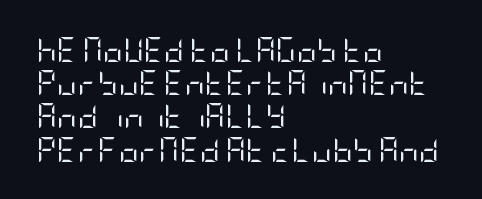
Q: Is the text bold? A: No.
Q: Is the text italic (slanted)? A: No, it is upright.
Q: Is the text underlined? A: No.
Q: How is the paragraph aligned? A: Left-aligned.
Q: Is the spacing between letters normal or unusually wide? A: Normal.
Q: Is the spacing between lines tight, normal or loose? A: Normal.
